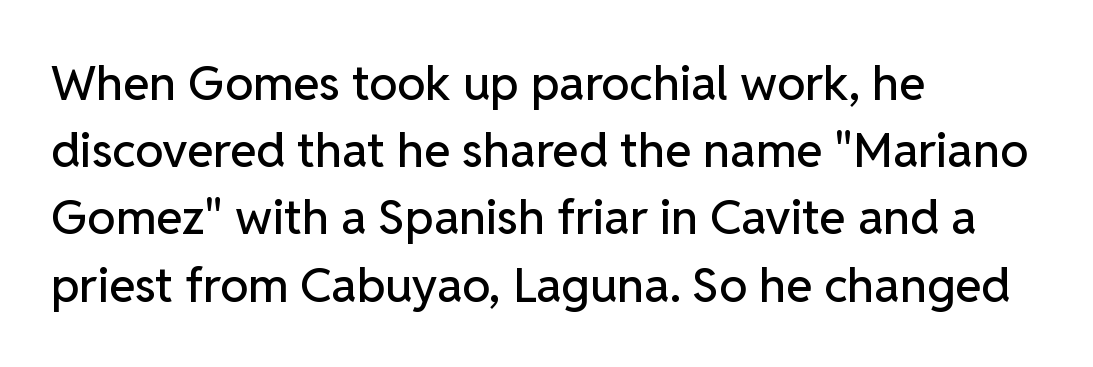
{"serif": "no", "italic": "no", "width": "normal", "stroke_contrast": "low", "x_height": "medium", "monospaced": "no", "underline": "no", "align": "left", "line_spacing": "normal", "line_spacing_ratio": 1.4, "letter_spacing": "normal", "letter_spacing_em": 0.0, "glyph_px": 48}
